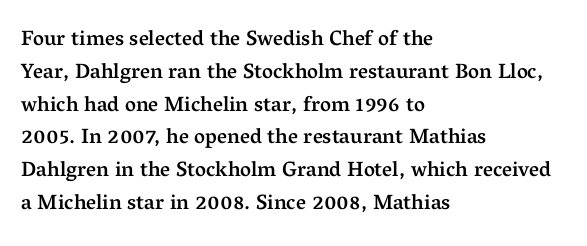
Q: Is the text bold? A: Semi-bold.
Q: Is the text italic (slanted)? A: No, it is upright.
Q: Is the text underlined? A: No.
Q: How is the paragraph aligned? A: Left-aligned.
Q: Is the spacing between letters normal or unusually wide? A: Normal.
Q: Is the spacing between lines tight, normal or loose? A: Normal.
